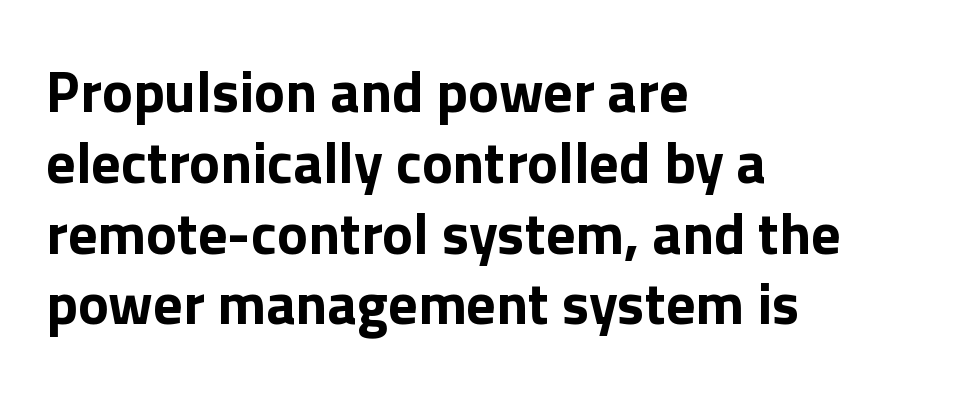
Nope, no serifs anywhere on these letters. Its strokes are broad and dark, the hallmark of bold type. Is the block centered? No — it sits flush against the left margin. No extra tracking has been applied to these lines.
